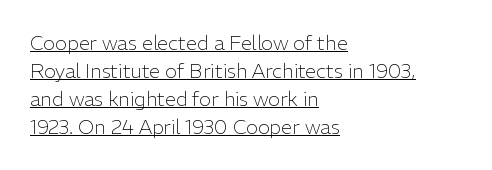
Q: Is the text bold? A: No.
Q: Is the text italic (slanted)? A: No, it is upright.
Q: Is the text underlined? A: Yes.
Q: How is the paragraph aligned? A: Left-aligned.
Q: Is the spacing between letters normal or unusually wide? A: Normal.
Q: Is the spacing between lines tight, normal or loose? A: Normal.
